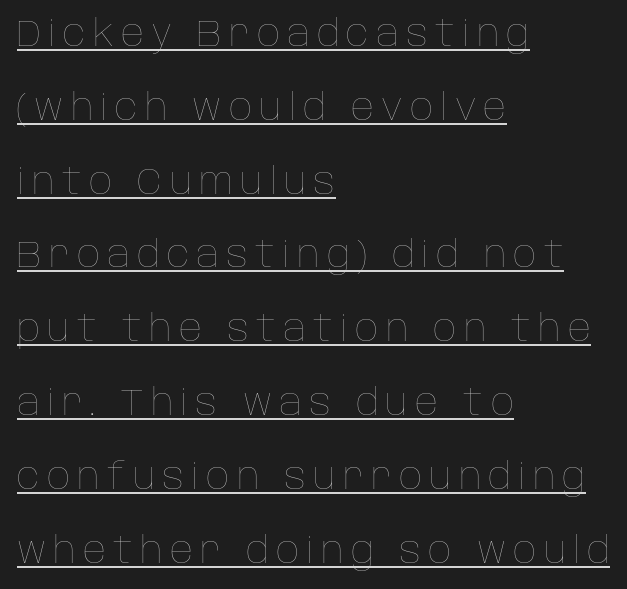
On a weight scale, this lands at 450 or below. Every word sits above its own underline. The passage shown has open, widely tracked lettering throughout. Quick note: interline space is abundant. These lines are rendered in a variable-pitch font.
